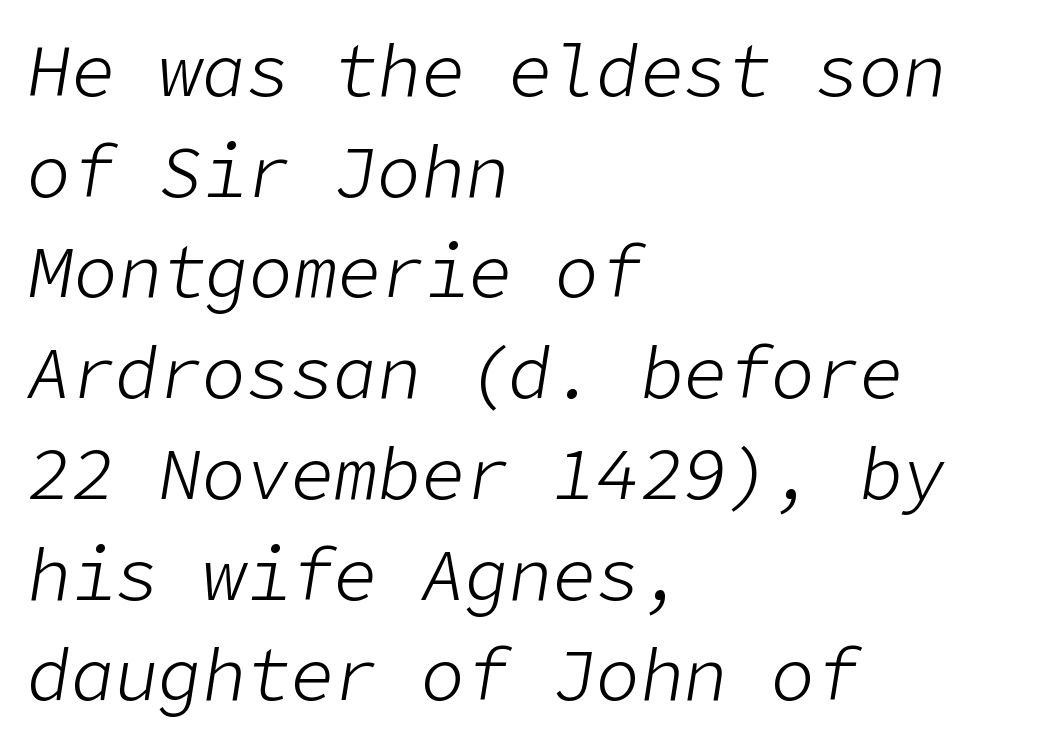
The image shows 73 px light type, italic (leaning right); set left-aligned, normal line spacing (1.38x), normal letter spacing, not underlined; low stroke contrast and a medium x-height.
